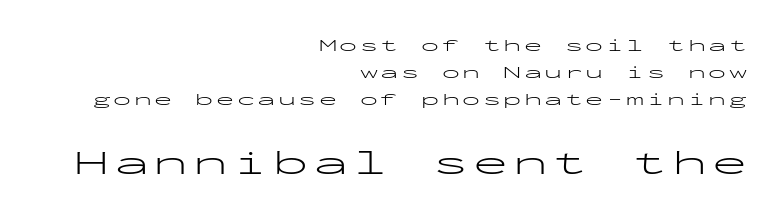
The image shows 35 px light, wide sans-serif type, upright, monospaced; set right-aligned, normal line spacing (1.49x), not underlined; the second (bottom) block is 1.94x larger; low stroke contrast and a medium x-height.
